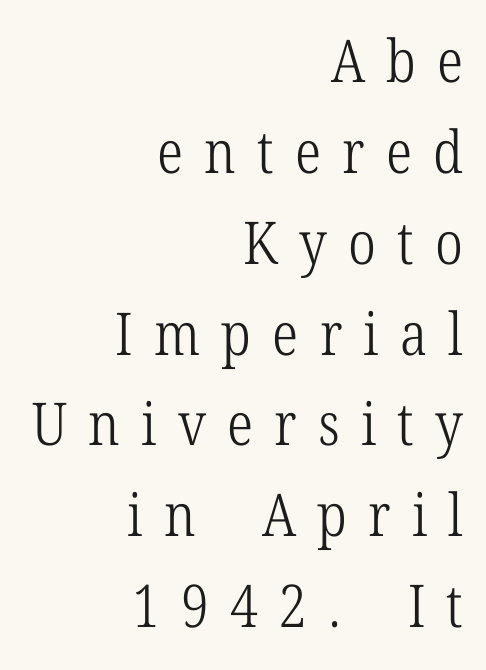
Q: Is the text bold? A: No.
Q: Is the text italic (slanted)? A: No, it is upright.
Q: Is the typeface a serif or a sans-serif typeface? A: Serif.
Q: Is the text underlined? A: No.
Q: How is the paragraph aligned? A: Right-aligned.
Q: Is the spacing between letters normal or unusually wide? A: Unusually wide.
Q: Is the spacing between lines tight, normal or loose? A: Normal.
Q: Width (condensed, normal, or wide)? A: Condensed.
Q: Stroke contrast? A: Low.
Q: x-height? A: Medium.
Q: Monospaced? A: No.
